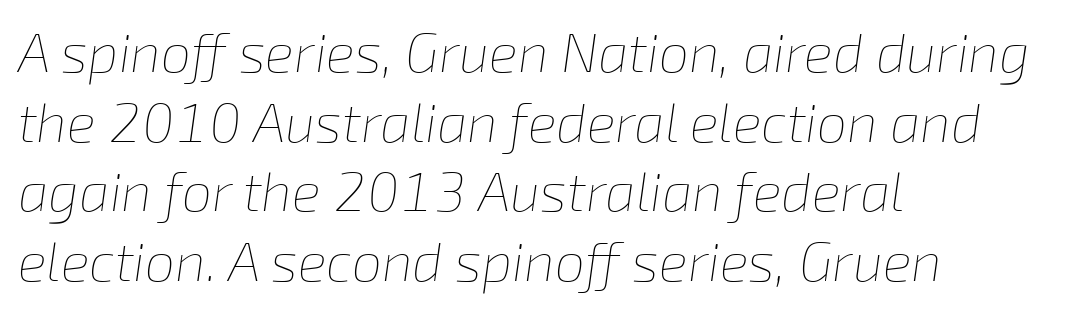
The passage shown is typed in a proportional face where columns would drift. The passage shown leans; its letterforms are oblique. Rule under the text: the space is simply empty. Compared with typical body copy, the letter spacing here is the same. The passage shown stacks its lines at a standard gap.
